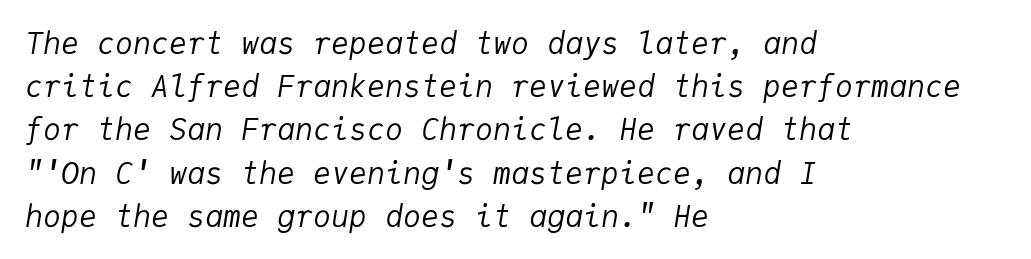
Q: Is the text bold? A: No.
Q: Is the text italic (slanted)? A: Yes, it leans right by about 9 degrees.
Q: Is the text underlined? A: No.
Q: How is the paragraph aligned? A: Left-aligned.
Q: Is the spacing between letters normal or unusually wide? A: Normal.
Q: Is the spacing between lines tight, normal or loose? A: Normal.
Q: Width (condensed, normal, or wide)? A: Normal.
Q: Stroke contrast? A: Low.
Q: x-height? A: Medium.
Q: Monospaced? A: Yes.
